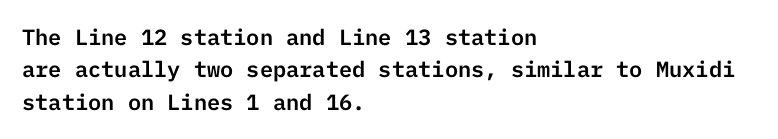
{"italic": "no", "underline": "no", "align": "left", "line_spacing": "normal", "line_spacing_ratio": 1.47, "letter_spacing": "normal", "letter_spacing_em": 0.0, "glyph_px": 22}
